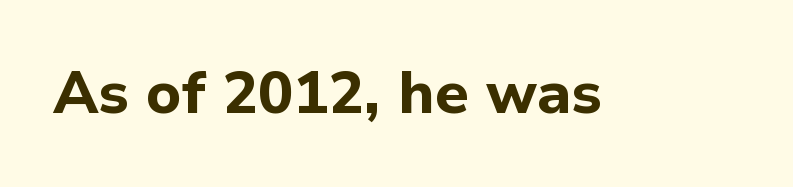
Q: Is the text bold? A: Yes.
Q: Is the text italic (slanted)? A: No, it is upright.
Q: Is the typeface a serif or a sans-serif typeface? A: Sans-serif.
Q: Is the text underlined? A: No.
Q: Is the spacing between letters normal or unusually wide? A: Normal.
Q: Width (condensed, normal, or wide)? A: Normal.
Q: Stroke contrast? A: Low.
Q: x-height? A: Medium.
Q: Monospaced? A: No.
